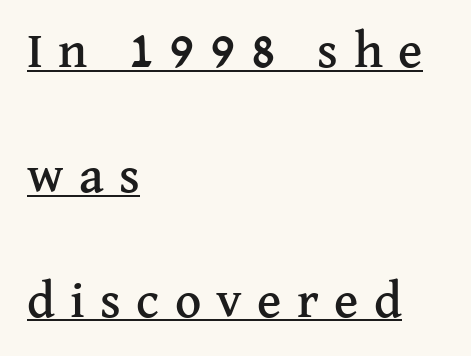
Letter spacing: wide. You could not count columns in this text — the font is proportionally spaced. Stroke terminals: seriffed. Like a heading marked for emphasis, these lines bear an underscore. The font's upright variant was chosen for this text. Teacher's note: observe the even left margin — that is flush-left alignment.
